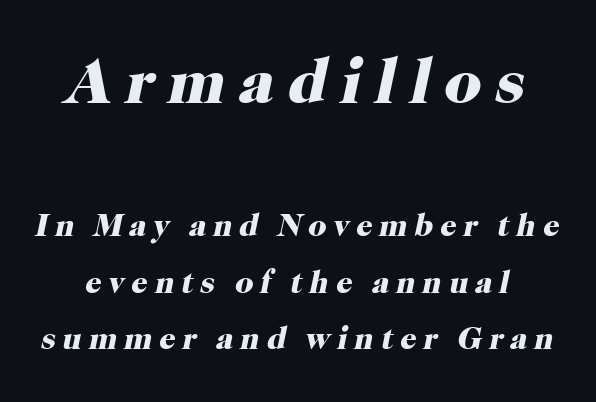
The image shows 65 px heavy serif type, italic (leaning right); set line spacing 1.77x, unusually wide letter spacing (+0.21 em), not underlined; the first (top) block is 2.03x larger; high stroke contrast and a medium x-height.
